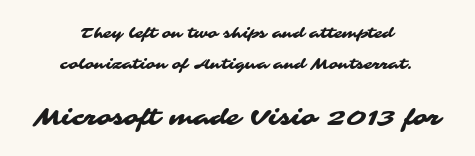
There is no visible air inserted between adjacent glyphs. Does the bottom block carry the larger type? Yes, it does. Rows of type keep a wide berth in the vertical direction. Rule under the text: the space is simply empty.
